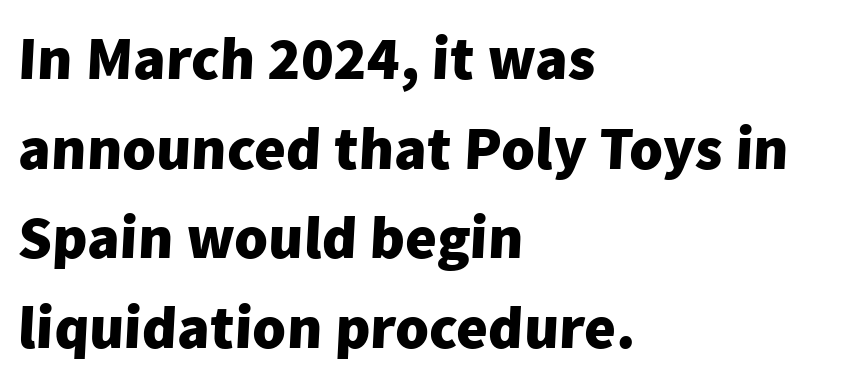
I'd describe the lettering as bold — thick and assertive. Grotesque or geometric, the face here clearly has no serifs. Alignment: flush left. Whoever set this chose a conventional vertical rhythm. Note the varied advance widths — an 'i' is clearly narrower than an 'm'. The specimen omits any rule beneath the text block's lines.
